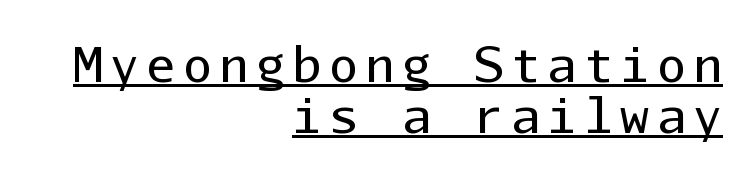
The image shows 48 px regular-weight sans-serif type, upright, monospaced; set right-aligned, tight line spacing (1.06x), underlined; low stroke contrast and a medium x-height.
